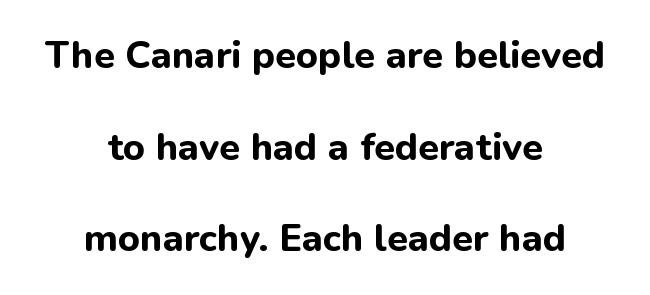
A typesetter would call this proportional, since set widths differ per character. Students, observe: this is what heavily led, spacious text looks like. This is sans-serif lettering, the kind often seen on screens and signage. Strong, thick strokes mark this as bold type. Beneath every word, the page is bare.
